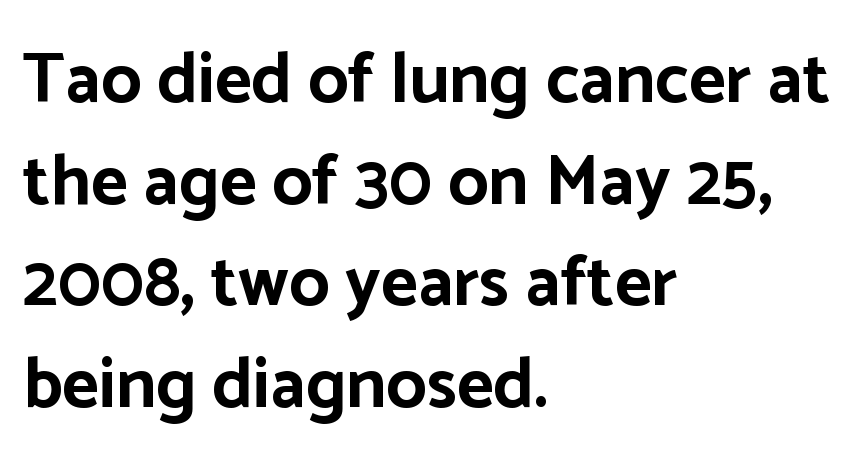
This sample is left-justified, so line endings fall wherever the words run out. This sample has the flowing, uneven cadence of proportional lettering. A bare baseline throughout the passage. The characters display no serif detailing; their extremities are plain.
